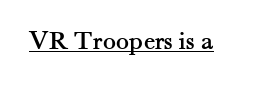
Q: Is the text italic (slanted)? A: No, it is upright.
Q: Is the text underlined? A: Yes.
Q: Is the spacing between letters normal or unusually wide? A: Normal.
